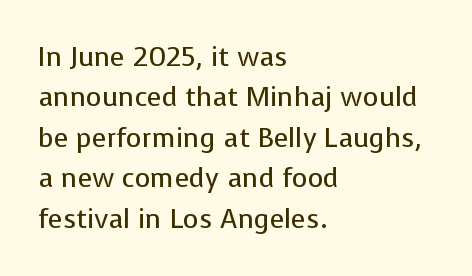
The passage shown stacks its lines at a standard gap. Students, note that the glyphs here touch the page at normal intervals. This reads as an unemphasized weight, regular at the heaviest. Typeset ragged right — the left edge is the straight one. No italicization has been applied; the sample stays upright.
